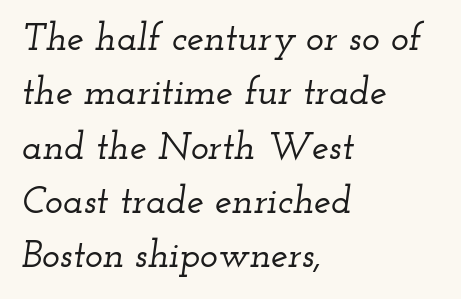
The strip under each line holds only bare page. These lines keep a tight, regular rhythm from letter to letter. Examine the stroke ends and you'll spot serifs. A typesetter would call this proportional, since set widths differ per character. Horizontally, the lines are justified to the leading edge only. Vertically, the passage feels balanced, rows spaced as you'd expect.
